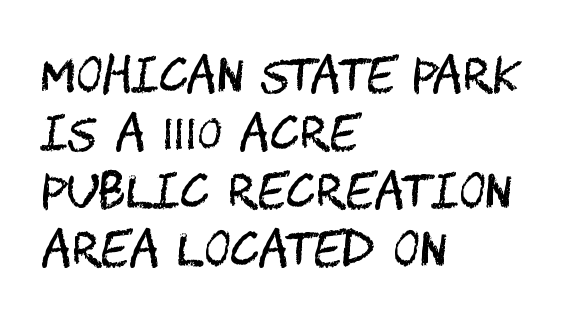
Q: Is the text bold? A: No.
Q: Is the text italic (slanted)? A: No, it is upright.
Q: Is the typeface a serif or a sans-serif typeface? A: Sans-serif.
Q: Is the text underlined? A: No.
Q: How is the paragraph aligned? A: Left-aligned.
Q: Is the spacing between letters normal or unusually wide? A: Normal.
Q: Is the spacing between lines tight, normal or loose? A: Normal.
Q: Width (condensed, normal, or wide)? A: Condensed.
Q: Stroke contrast? A: Medium.
Q: x-height? A: Large.
